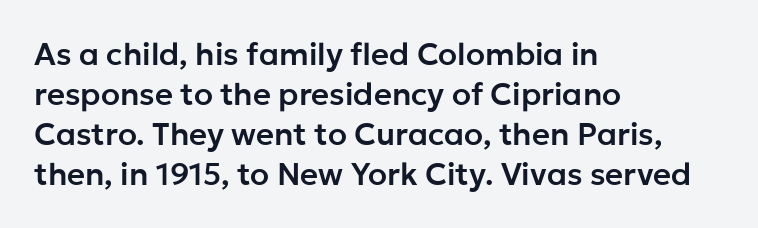
Q: Is the text italic (slanted)? A: No, it is upright.
Q: Is the typeface a serif or a sans-serif typeface? A: Sans-serif.
Q: Is the text underlined? A: No.
Q: How is the paragraph aligned? A: Left-aligned.
Q: Is the spacing between letters normal or unusually wide? A: Normal.
Q: Is the spacing between lines tight, normal or loose? A: Normal.
Q: Width (condensed, normal, or wide)? A: Normal.
Q: Stroke contrast? A: Low.
Q: x-height? A: Medium.
Q: Monospaced? A: No.
